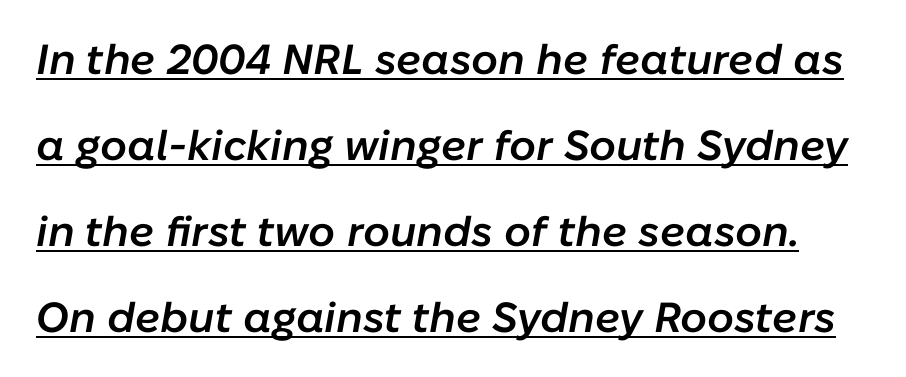
Slanted lettering throughout. Leading is clearly above the norm, producing a sparse column. The characters look somewhat weighty, a semibold short of true bold. Observe the ordinary spacing: letters are neighbours, not strangers. The letters advance in unequal steps, a hallmark of proportional type.
